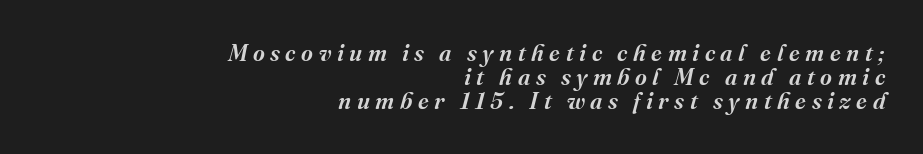
Q: Is the text italic (slanted)? A: Yes, it leans right by about 16 degrees.
Q: Is the text underlined? A: No.
Q: How is the paragraph aligned? A: Right-aligned.
Q: Is the spacing between letters normal or unusually wide? A: Unusually wide.
Q: Is the spacing between lines tight, normal or loose? A: Tight.
